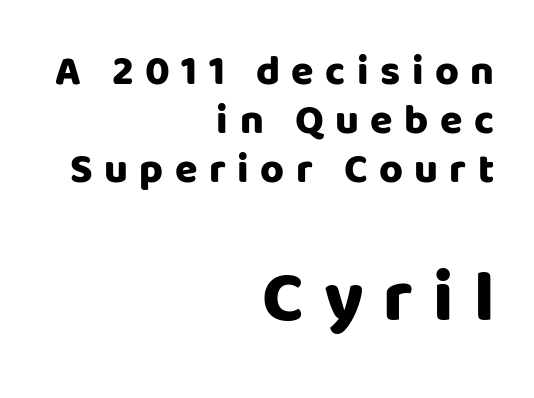
{"serif": "no", "italic": "no", "bold": "yes", "weight": "heavy", "width": "normal", "stroke_contrast": "low", "x_height": "large", "monospaced": "no", "underline": "no", "align": "right", "line_spacing_ratio": 1.19, "letter_spacing": "wide", "letter_spacing_em": 0.28, "larger_block": "second", "size_ratio": 1.76, "glyph_px": 72}
